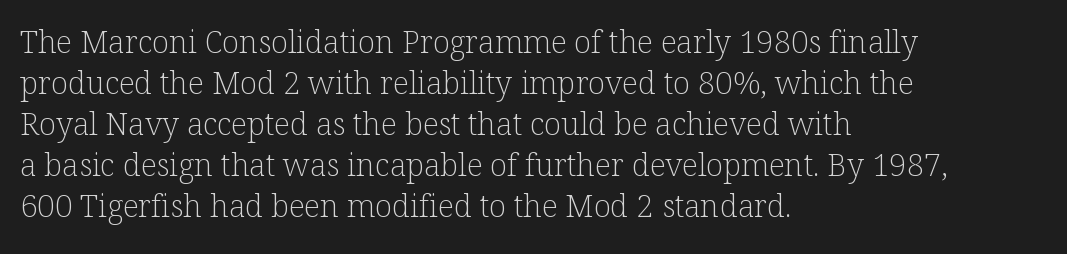
{"serif": "yes", "italic": "no", "bold": "no", "weight": "light", "width": "normal", "stroke_contrast": "low", "x_height": "medium", "monospaced": "no", "underline": "no", "align": "left", "line_spacing": "normal", "line_spacing_ratio": 1.32, "letter_spacing": "normal", "letter_spacing_em": 0.0, "glyph_px": 31}
